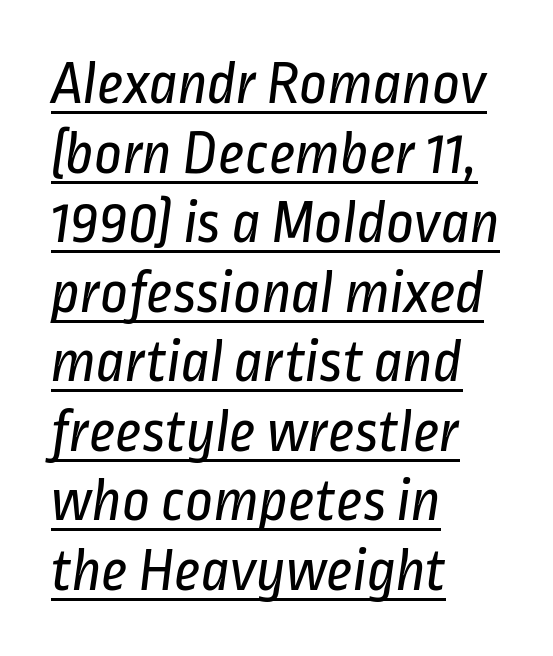
Q: Is the text bold? A: No.
Q: Is the typeface a serif or a sans-serif typeface? A: Sans-serif.
Q: Is the text underlined? A: Yes.
Q: How is the paragraph aligned? A: Left-aligned.
Q: Is the spacing between letters normal or unusually wide? A: Normal.
Q: Is the spacing between lines tight, normal or loose? A: Tight.
Q: Width (condensed, normal, or wide)? A: Condensed.
Q: Stroke contrast? A: Low.
Q: x-height? A: Medium.
Q: Monospaced? A: No.
